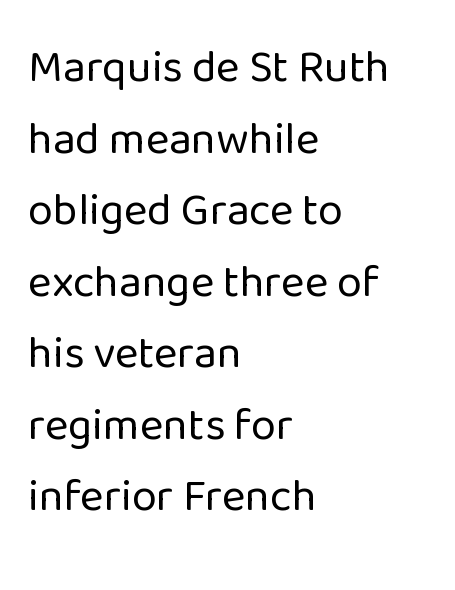
Q: Is the text bold? A: No.
Q: Is the text italic (slanted)? A: No, it is upright.
Q: Is the typeface a serif or a sans-serif typeface? A: Sans-serif.
Q: Is the text underlined? A: No.
Q: How is the paragraph aligned? A: Left-aligned.
Q: Is the spacing between letters normal or unusually wide? A: Normal.
Q: Is the spacing between lines tight, normal or loose? A: Normal.
Q: Width (condensed, normal, or wide)? A: Normal.
Q: Stroke contrast? A: Low.
Q: x-height? A: Medium.
Q: Monospaced? A: No.
